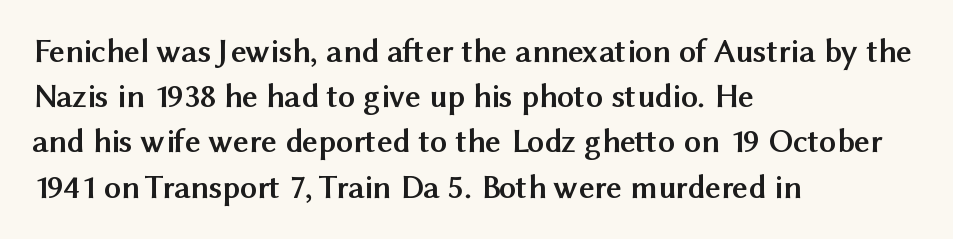
{"serif": "no", "italic": "no", "bold": "yes", "weight": "semibold", "width": "normal", "stroke_contrast": "medium", "x_height": "medium", "monospaced": "no", "underline": "no", "align": "left", "line_spacing": "normal", "line_spacing_ratio": 1.33, "letter_spacing": "normal", "letter_spacing_em": 0.0, "glyph_px": 34}
